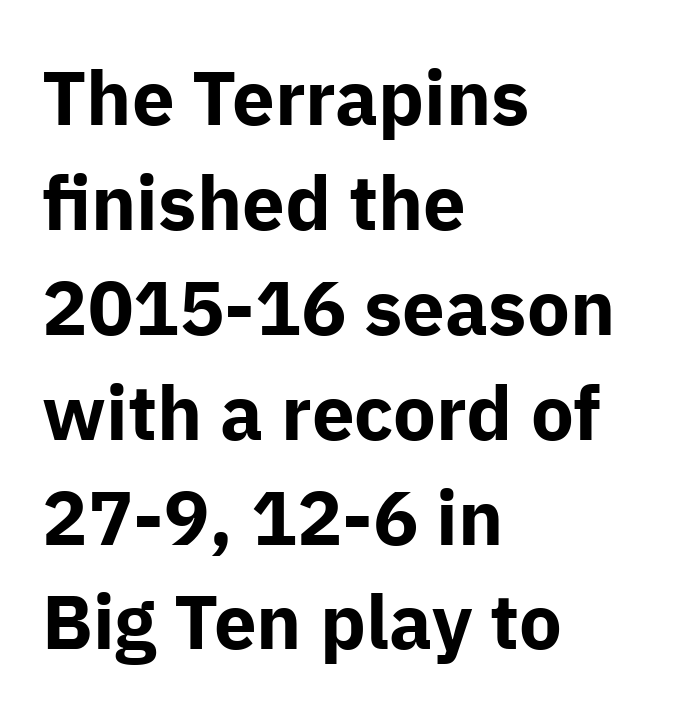
Q: Is the text bold? A: Yes.
Q: Is the text italic (slanted)? A: No, it is upright.
Q: Is the typeface a serif or a sans-serif typeface? A: Sans-serif.
Q: Is the text underlined? A: No.
Q: How is the paragraph aligned? A: Left-aligned.
Q: Is the spacing between letters normal or unusually wide? A: Normal.
Q: Is the spacing between lines tight, normal or loose? A: Normal.
Q: Width (condensed, normal, or wide)? A: Normal.
Q: Stroke contrast? A: Low.
Q: x-height? A: Medium.
Q: Monospaced? A: No.
